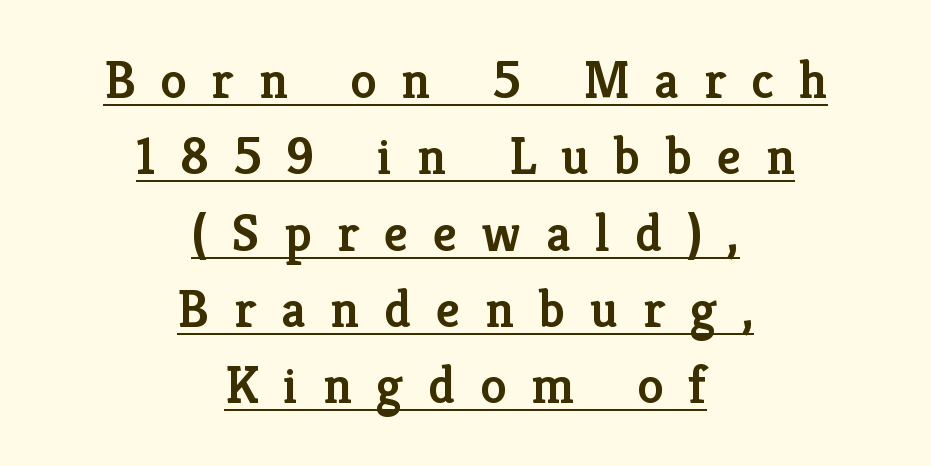
Q: Is the text bold? A: Semi-bold.
Q: Is the text italic (slanted)? A: No, it is upright.
Q: Is the typeface a serif or a sans-serif typeface? A: Serif.
Q: Is the text underlined? A: Yes.
Q: How is the paragraph aligned? A: Centered.
Q: Is the spacing between letters normal or unusually wide? A: Unusually wide.
Q: Is the spacing between lines tight, normal or loose? A: Normal.
Q: Width (condensed, normal, or wide)? A: Normal.
Q: Stroke contrast? A: Low.
Q: x-height? A: Medium.
Q: Monospaced? A: No.
